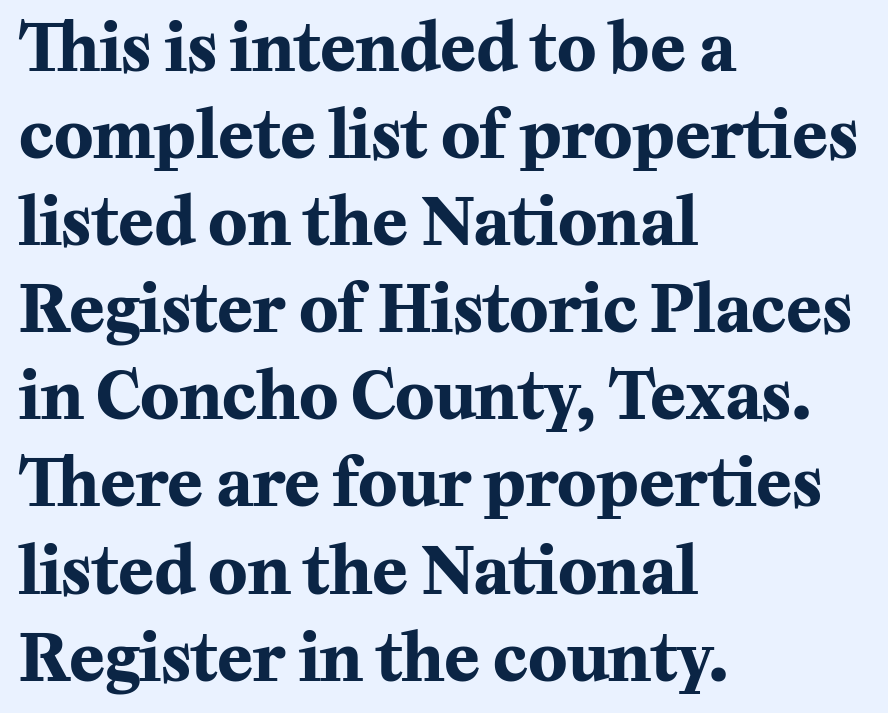
{"serif": "yes", "italic": "no", "bold": "yes", "weight": "bold", "width": "normal", "stroke_contrast": "medium", "x_height": "medium", "monospaced": "no", "underline": "no", "align": "left", "line_spacing": "normal", "line_spacing_ratio": 1.34, "letter_spacing": "normal", "letter_spacing_em": 0.0, "glyph_px": 65}
